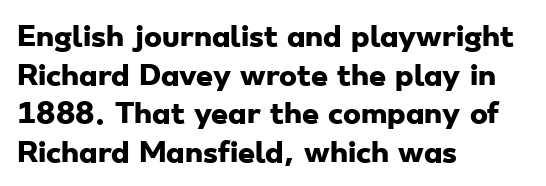
{"bold": "yes", "underline": "no", "align": "left", "line_spacing": "normal", "line_spacing_ratio": 1.43, "letter_spacing": "normal", "letter_spacing_em": 0.0, "glyph_px": 27}
